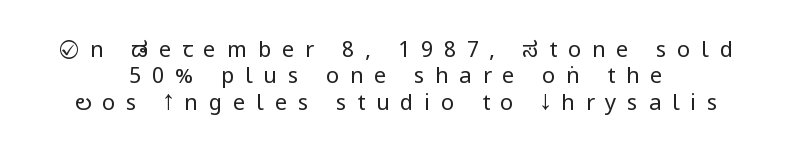
Q: Is the text bold? A: No.
Q: Is the text italic (slanted)? A: No, it is upright.
Q: Is the text underlined? A: No.
Q: How is the paragraph aligned? A: Centered.
Q: Is the spacing between letters normal or unusually wide? A: Unusually wide.
